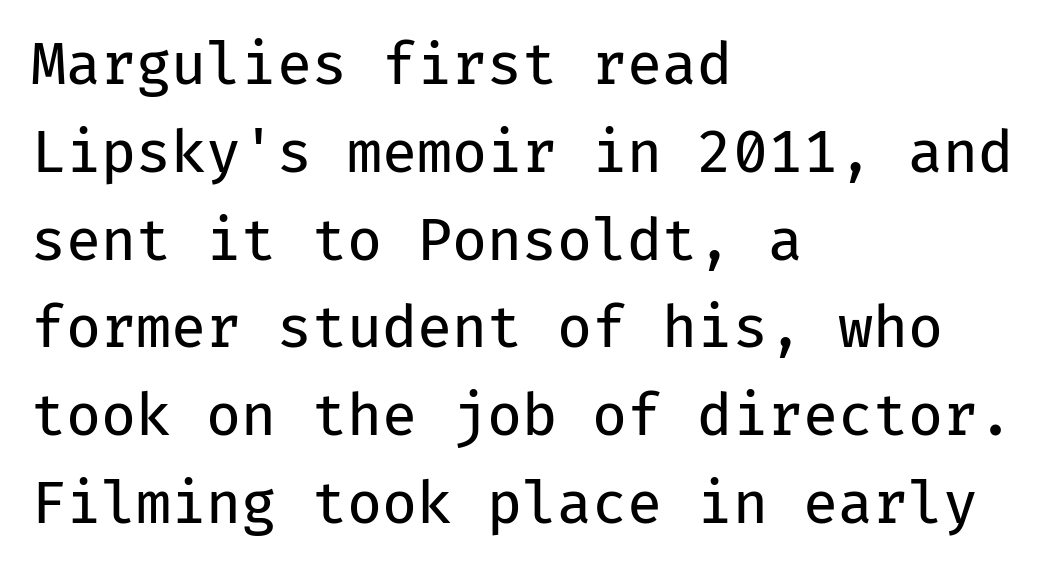
Q: Is the text bold? A: No.
Q: Is the text italic (slanted)? A: No, it is upright.
Q: Is the typeface a serif or a sans-serif typeface? A: Sans-serif.
Q: Is the text underlined? A: No.
Q: How is the paragraph aligned? A: Left-aligned.
Q: Is the spacing between letters normal or unusually wide? A: Normal.
Q: Is the spacing between lines tight, normal or loose? A: Normal.
Q: Width (condensed, normal, or wide)? A: Normal.
Q: Stroke contrast? A: Low.
Q: x-height? A: Medium.
Q: Monospaced? A: Yes.
